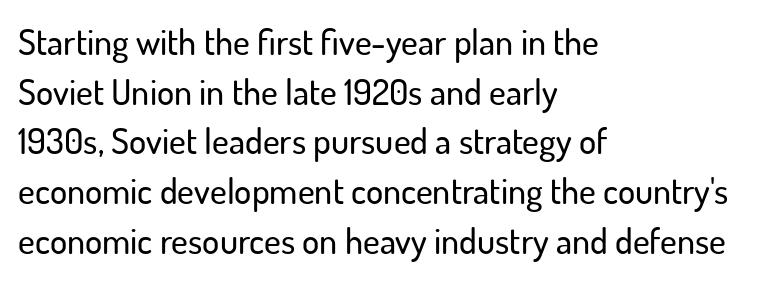
The image shows 36 px sans-serif type, upright; set left-aligned, normal line spacing (1.38x), normal letter spacing, not underlined; low stroke contrast and a small x-height.
